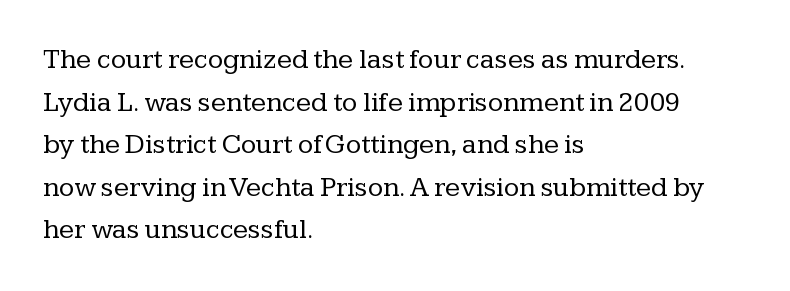
The image shows 28 px regular-weight serif type, upright; set left-aligned, normal line spacing (1.52x), normal letter spacing, not underlined; low stroke contrast and a medium x-height.
